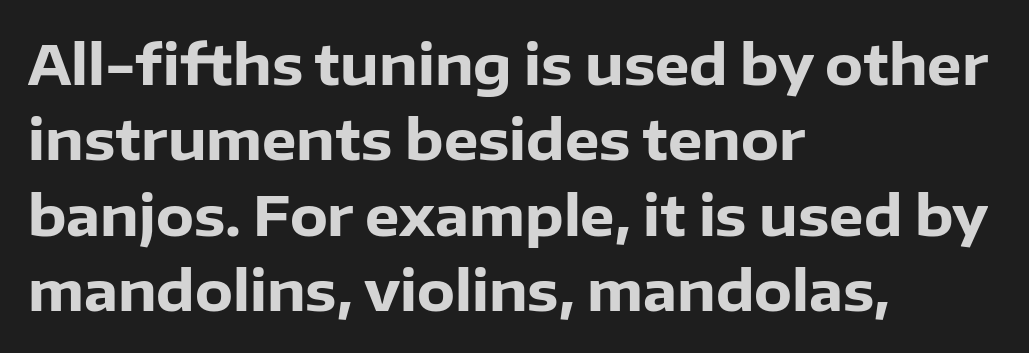
The rendering uses natural spacing where letterforms have individual widths. In terms of letterform style, serifs are entirely absent. Characters follow at the spacing the type designer built in. Summary of vertical rhythm: regular, with standard interline spacing. I'd describe the lettering as bold — thick and assertive. Layout note: lines flush left.
